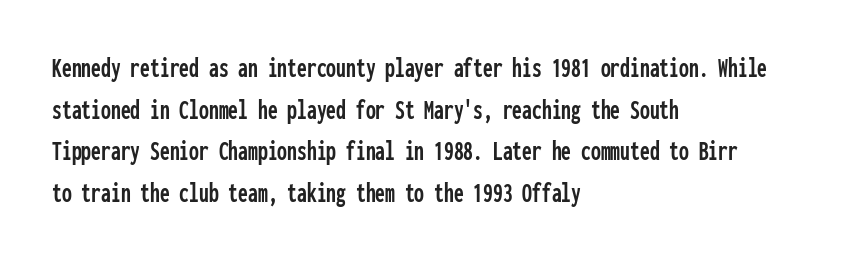
Q: Is the text italic (slanted)? A: No, it is upright.
Q: Is the typeface a serif or a sans-serif typeface? A: Sans-serif.
Q: Is the text underlined? A: No.
Q: How is the paragraph aligned? A: Left-aligned.
Q: Is the spacing between letters normal or unusually wide? A: Normal.
Q: Is the spacing between lines tight, normal or loose? A: Normal.
Q: Width (condensed, normal, or wide)? A: Condensed.
Q: Stroke contrast? A: Low.
Q: x-height? A: Medium.
Q: Monospaced? A: Yes.
